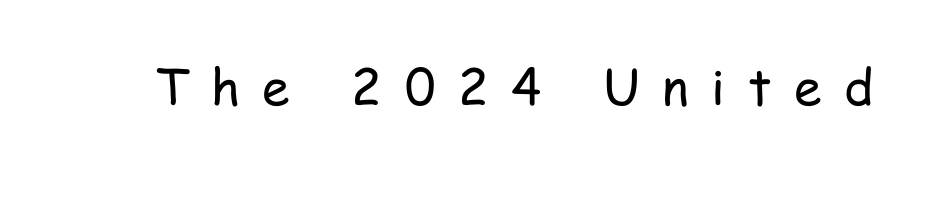
Q: Is the text bold? A: No.
Q: Is the text italic (slanted)? A: No, it is upright.
Q: Is the typeface a serif or a sans-serif typeface? A: Sans-serif.
Q: Is the text underlined? A: No.
Q: Is the spacing between letters normal or unusually wide? A: Unusually wide.
Q: Width (condensed, normal, or wide)? A: Condensed.
Q: Stroke contrast? A: Low.
Q: x-height? A: Medium.
Q: Monospaced? A: No.
